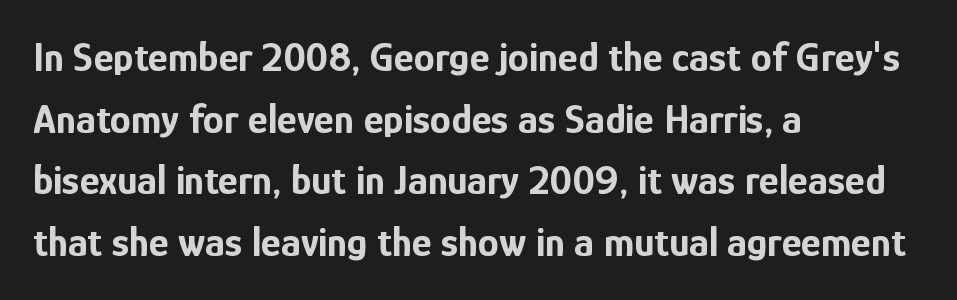
The foot of each line stays bare and open. Regular leading. The lettering holds an erect, upright posture throughout. The passage is arranged the way most books set body copy — flush left. The rendering uses natural spacing where letterforms have individual widths.
